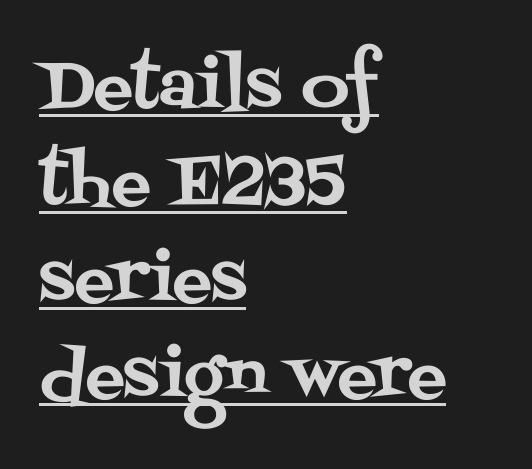
Note the varied advance widths — an 'i' is clearly narrower than an 'm'. Summary of vertical rhythm: regular, with standard interline spacing. There is no visible air inserted between adjacent glyphs. Every stem runs plumb, perpendicular to the baseline.
